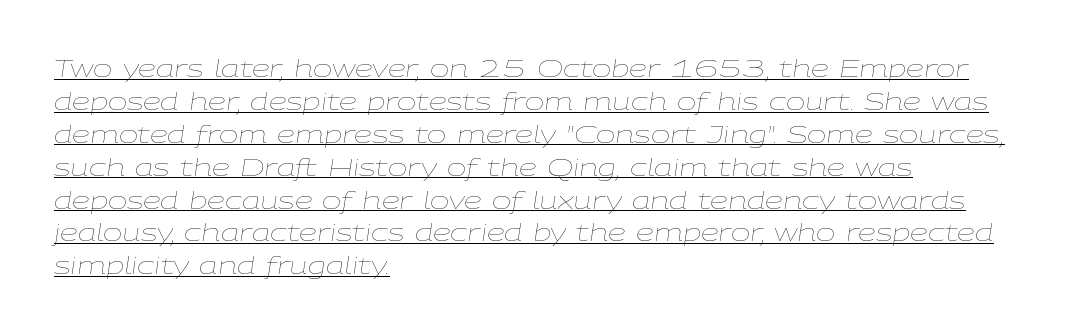
Q: Is the text bold? A: No.
Q: Is the text italic (slanted)? A: Yes, it leans right by about 9 degrees.
Q: Is the text underlined? A: Yes.
Q: How is the paragraph aligned? A: Left-aligned.
Q: Is the spacing between letters normal or unusually wide? A: Normal.
Q: Is the spacing between lines tight, normal or loose? A: Normal.
